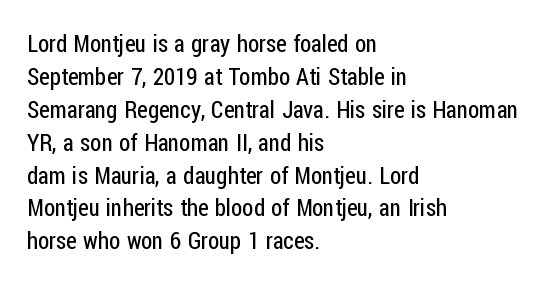
The image shows 23 px text type, upright; set left-aligned, normal line spacing (1.43x), normal letter spacing, not underlined.
